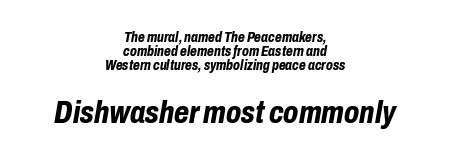
Q: Is the text bold? A: Yes.
Q: Is the text italic (slanted)? A: Yes, it leans right by about 10 degrees.
Q: Is the text underlined? A: No.
Q: How is the paragraph aligned? A: Centered.
Q: Is the spacing between letters normal or unusually wide? A: Normal.
Q: Is the spacing between lines tight, normal or loose? A: Tight.
Q: Which block of text is set in a larger size, the first (top) or the second (bottom)? A: The second (bottom) one.
Q: Width (condensed, normal, or wide)? A: Condensed.
Q: Stroke contrast? A: Low.
Q: x-height? A: Medium.
Q: Monospaced? A: No.
